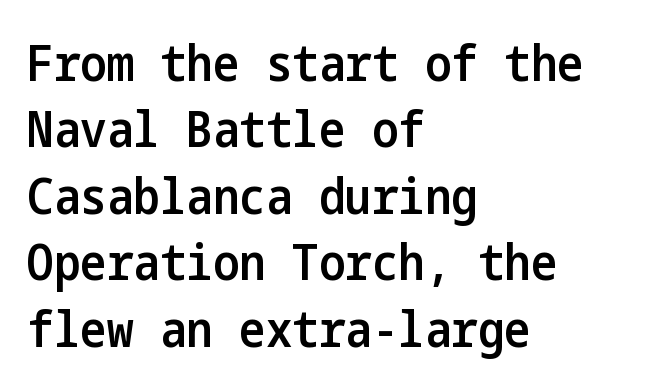
Q: Is the text bold? A: Semi-bold.
Q: Is the text italic (slanted)? A: No, it is upright.
Q: Is the typeface a serif or a sans-serif typeface? A: Sans-serif.
Q: Is the text underlined? A: No.
Q: How is the paragraph aligned? A: Left-aligned.
Q: Is the spacing between letters normal or unusually wide? A: Normal.
Q: Is the spacing between lines tight, normal or loose? A: Normal.
Q: Width (condensed, normal, or wide)? A: Condensed.
Q: Stroke contrast? A: Low.
Q: x-height? A: Medium.
